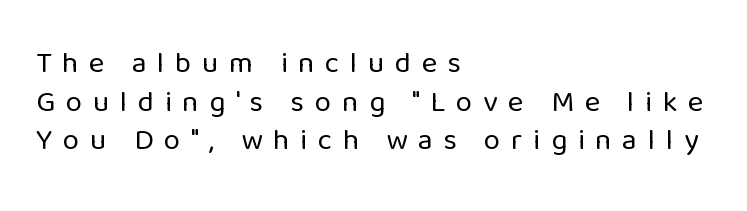
The image shows 30 px regular-weight sans-serif type, upright; set left-aligned, normal line spacing (1.29x), unusually wide letter spacing (+0.35 em), not underlined; low stroke contrast and a medium x-height.
